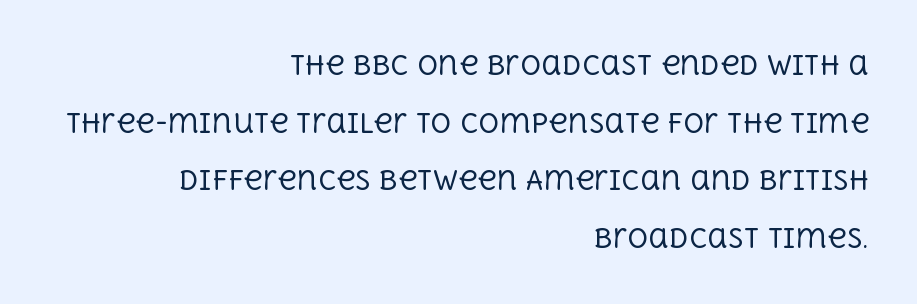
The image shows 26 px text type, upright; set right-aligned, loose line spacing (2.22x), normal letter spacing, not underlined.
